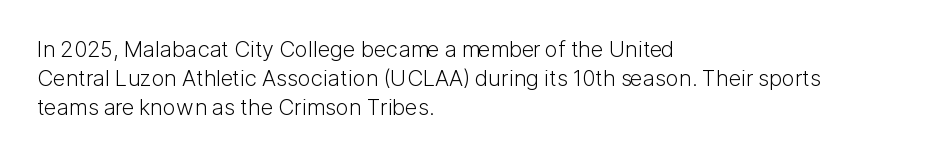
The image shows 22 px text type, upright; set left-aligned, normal line spacing (1.32x), normal letter spacing, not underlined.
